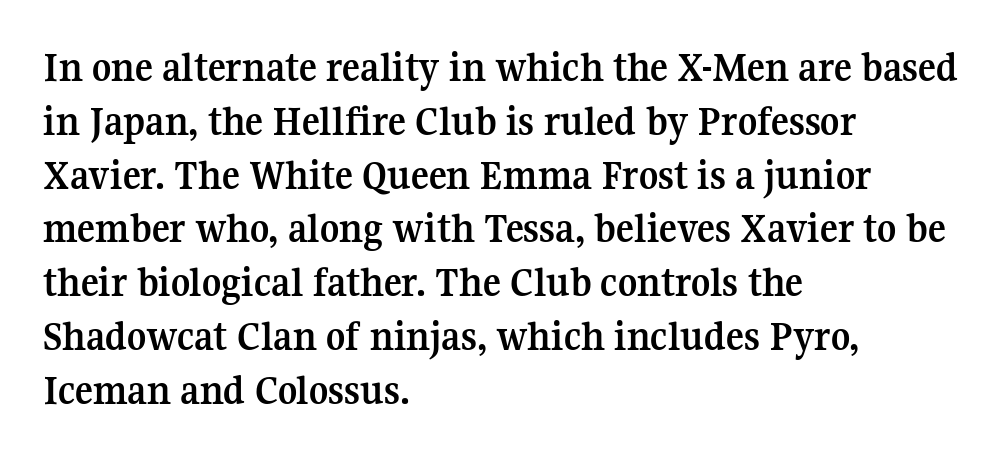
Does extra space separate the letters? No, they use regular spacing. The words here are not underlined. The face used here is proportionally spaced, like ordinary book or web type. On the weight axis this lands at bold, roughly 700. This block has exactly the height ordinary leading produces. Posture: vertical.
